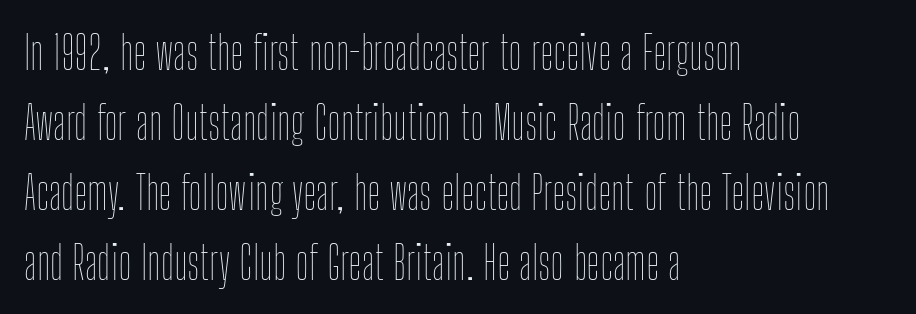
Q: Is the text bold? A: No.
Q: Is the text italic (slanted)? A: No, it is upright.
Q: Is the text underlined? A: No.
Q: How is the paragraph aligned? A: Left-aligned.
Q: Is the spacing between letters normal or unusually wide? A: Normal.
Q: Is the spacing between lines tight, normal or loose? A: Normal.
Q: Width (condensed, normal, or wide)? A: Condensed.
Q: Stroke contrast? A: Low.
Q: x-height? A: Medium.
Q: Monospaced? A: No.
